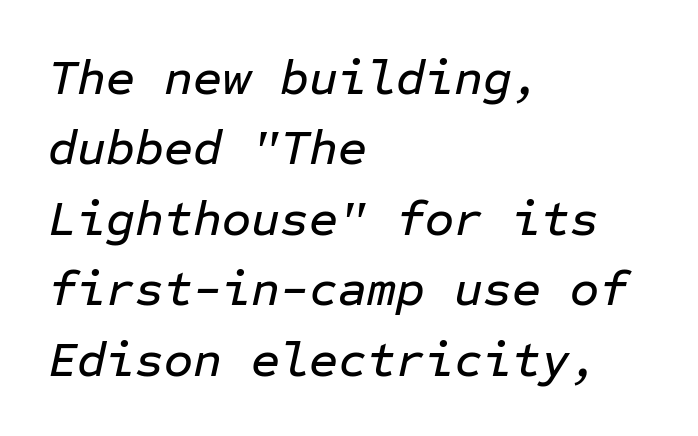
{"italic": "yes", "lean": "right", "slant_degrees": 12, "width": "normal", "stroke_contrast": "low", "x_height": "medium", "monospaced": "yes", "underline": "no", "align": "left", "line_spacing": "normal", "line_spacing_ratio": 1.41, "letter_spacing": "normal", "letter_spacing_em": 0.0, "glyph_px": 50}
